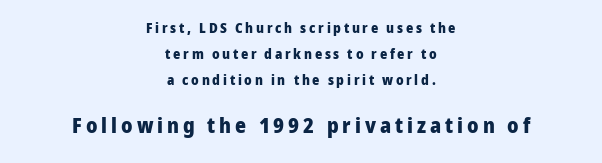
Students, this is bold: see how much ink each stroke carries. The type sits square on the baseline with zero lean. Neither beginnings nor endings align; midpoints do. Here the second block reads like a headline and the first like body copy. Honestly, there is no underline to notice here at all.
